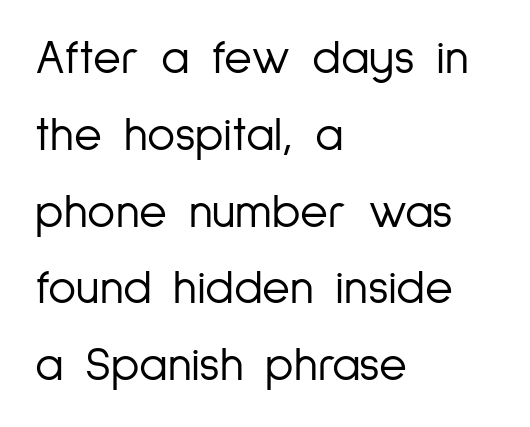
Q: Is the text bold? A: No.
Q: Is the text italic (slanted)? A: No, it is upright.
Q: Is the typeface a serif or a sans-serif typeface? A: Sans-serif.
Q: Is the text underlined? A: No.
Q: How is the paragraph aligned? A: Left-aligned.
Q: Is the spacing between letters normal or unusually wide? A: Normal.
Q: Is the spacing between lines tight, normal or loose? A: Normal.
Q: Width (condensed, normal, or wide)? A: Condensed.
Q: Stroke contrast? A: Low.
Q: x-height? A: Medium.
Q: Monospaced? A: No.
